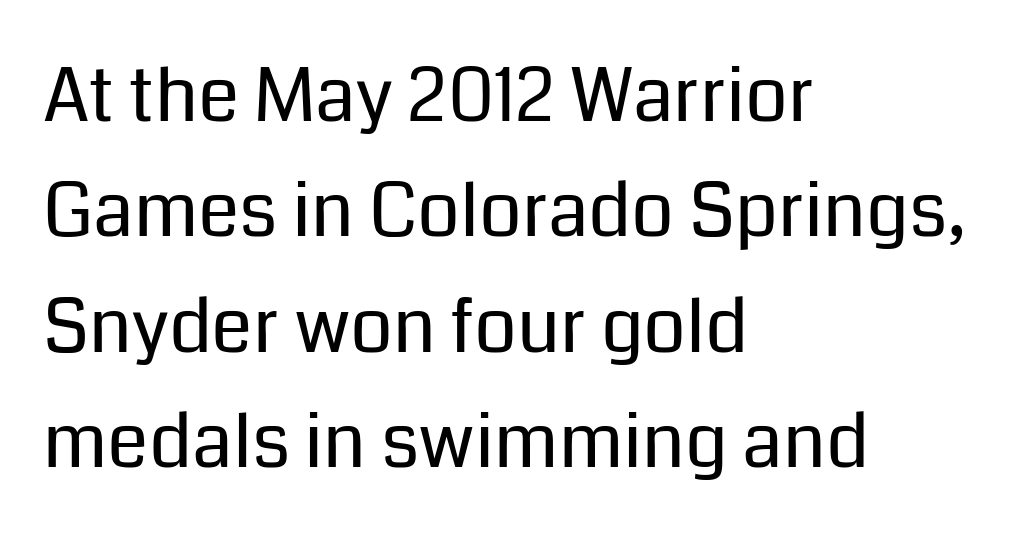
Each word holds together tightly as a unit, with standard inter-letter gaps. Underline: absent. Serifs: no, the terminals of the letterforms are clean. Nope, not italic — everything's standing straight. Line spacing here is normal.
